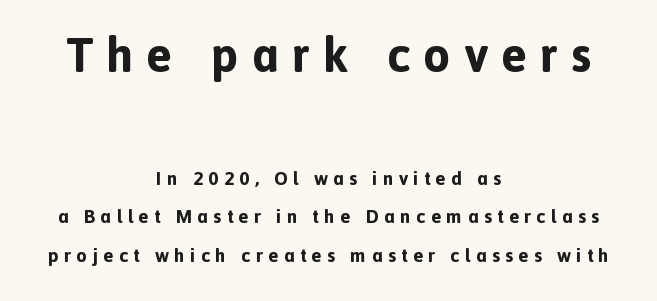
Q: Is the text bold? A: Yes.
Q: Is the text italic (slanted)? A: No, it is upright.
Q: Is the typeface a serif or a sans-serif typeface? A: Sans-serif.
Q: Is the text underlined? A: No.
Q: How is the paragraph aligned? A: Centered.
Q: Is the spacing between letters normal or unusually wide? A: Unusually wide.
Q: Is the spacing between lines tight, normal or loose? A: Loose.
Q: Which block of text is set in a larger size, the first (top) or the second (bottom)? A: The first (top) one.
Q: Width (condensed, normal, or wide)? A: Normal.
Q: x-height? A: Medium.
Q: Monospaced? A: No.
